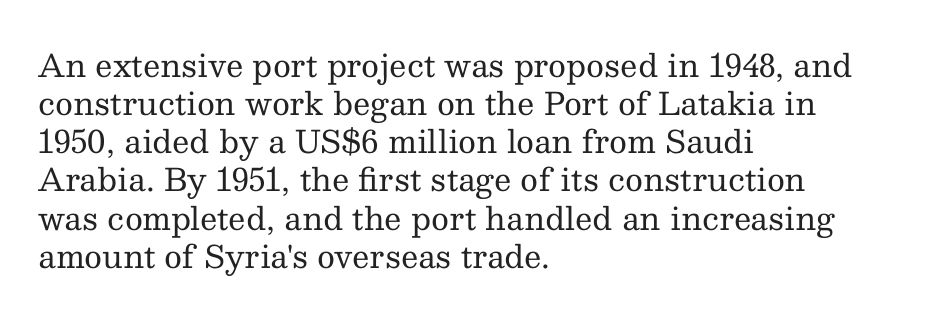
The image shows 31 px regular-weight serif type, upright; set left-aligned, line spacing 1.23x, normal letter spacing, not underlined; medium stroke contrast and a medium x-height.
